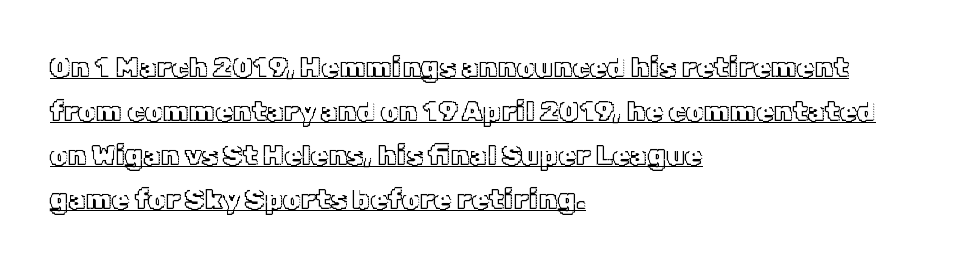
{"italic": "no", "width": "normal", "x_height": "medium", "monospaced": "no", "underline": "yes", "align": "left", "line_spacing": "normal", "line_spacing_ratio": 1.57, "letter_spacing": "normal", "letter_spacing_em": 0.0, "glyph_px": 28}
